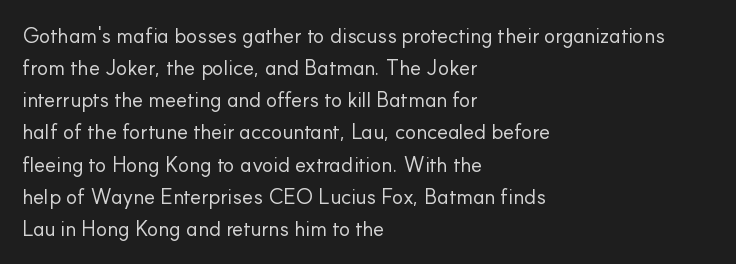
Q: Is the text bold? A: No.
Q: Is the text italic (slanted)? A: No, it is upright.
Q: Is the text underlined? A: No.
Q: How is the paragraph aligned? A: Left-aligned.
Q: Is the spacing between letters normal or unusually wide? A: Normal.
Q: Is the spacing between lines tight, normal or loose? A: Normal.
